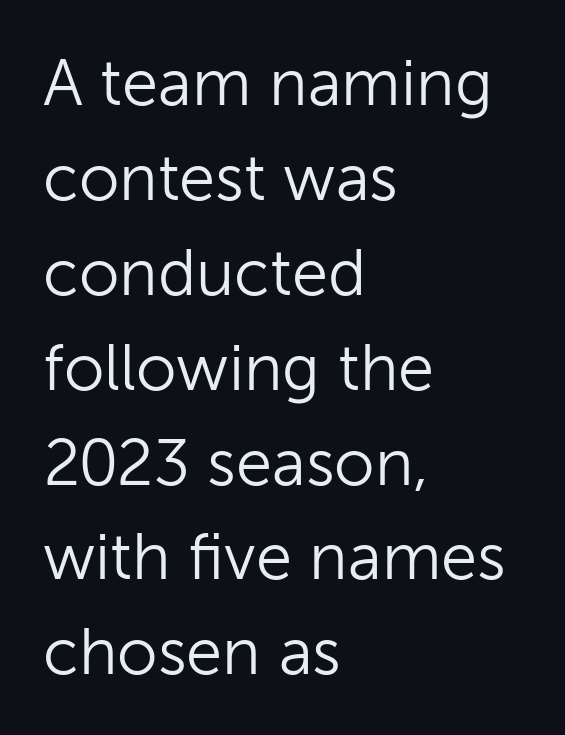
Q: Is the text bold? A: No.
Q: Is the text italic (slanted)? A: No, it is upright.
Q: Is the typeface a serif or a sans-serif typeface? A: Sans-serif.
Q: Is the text underlined? A: No.
Q: How is the paragraph aligned? A: Left-aligned.
Q: Is the spacing between letters normal or unusually wide? A: Normal.
Q: Is the spacing between lines tight, normal or loose? A: Normal.
Q: Width (condensed, normal, or wide)? A: Normal.
Q: Stroke contrast? A: Low.
Q: x-height? A: Medium.
Q: Monospaced? A: No.
